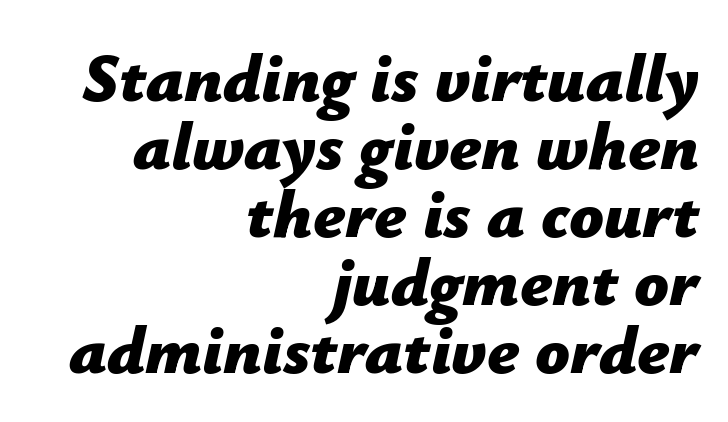
Glyph-to-glyph distance matches everyday printed text. Plenty of ink on the page — the face is bold. Quick note: underline off. The typesetter chose a ragged-left arrangement here.
